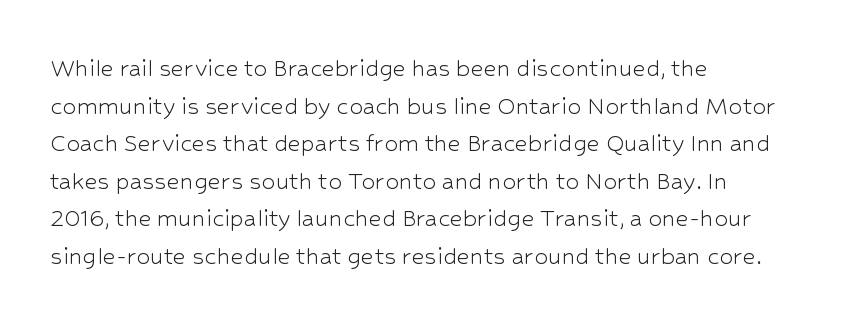
The image shows 28 px light sans-serif type, upright; set left-aligned, normal line spacing (1.34x), normal letter spacing, not underlined; low stroke contrast and a medium x-height.
